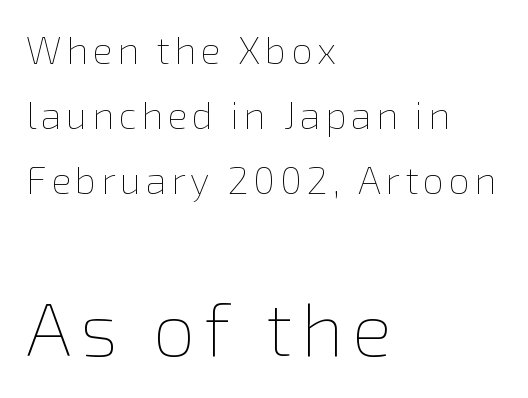
The image shows 75 px thin type, upright; set left-aligned, line spacing 1.71x, not underlined; the second (bottom) block is 1.97x larger; a medium x-height.
